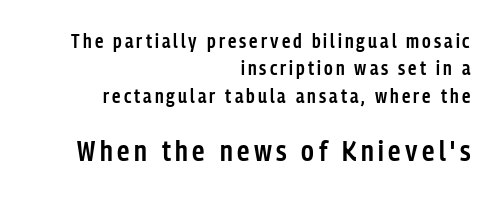
This sample has the flowing, uneven cadence of proportional lettering. The baseline area is clear. Successive baselines arrive at the customary interval. The lettering holds an erect, upright posture throughout. The typeface chosen for these lines omits serifs.
